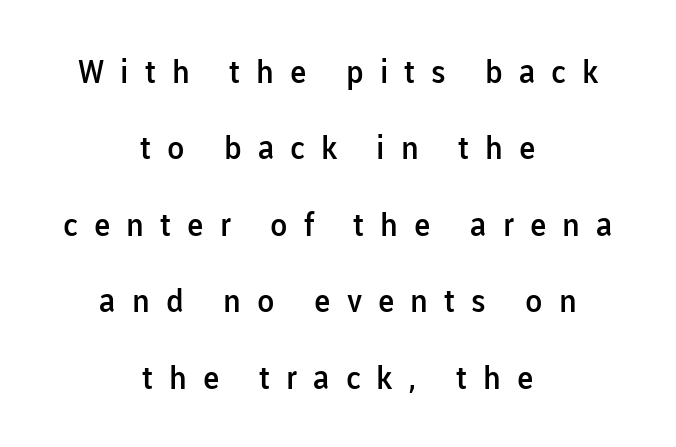
Q: Is the text bold? A: Semi-bold.
Q: Is the text italic (slanted)? A: No, it is upright.
Q: Is the typeface a serif or a sans-serif typeface? A: Sans-serif.
Q: Is the text underlined? A: No.
Q: How is the paragraph aligned? A: Centered.
Q: Is the spacing between letters normal or unusually wide? A: Unusually wide.
Q: Is the spacing between lines tight, normal or loose? A: Loose.
Q: Width (condensed, normal, or wide)? A: Normal.
Q: Stroke contrast? A: Low.
Q: x-height? A: Medium.
Q: Monospaced? A: No.
